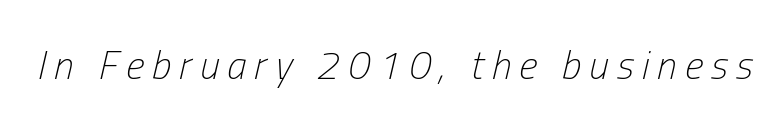
Character widths vary here, with narrow letters taking less room than wide ones. The baseline area is clear. Characters follow at a spacing far wider than the type designer built in. Stems and bowls with no extra thickness — not bold. Emphasis-style slanted type is in use.
